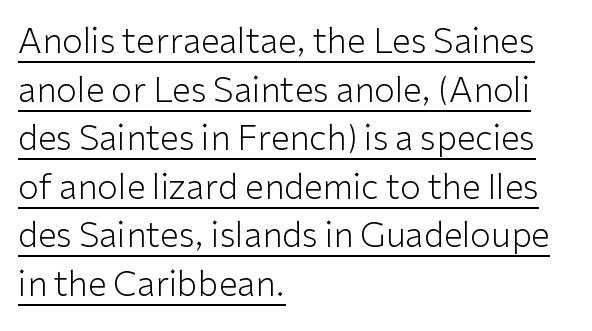
Upright lettering throughout. Compared with a typical body face, this is equally light or lighter still. The rendering uses a moderate line-height, typical for paragraphs. Here the glyphs are tracked normally, forming tight word shapes.
